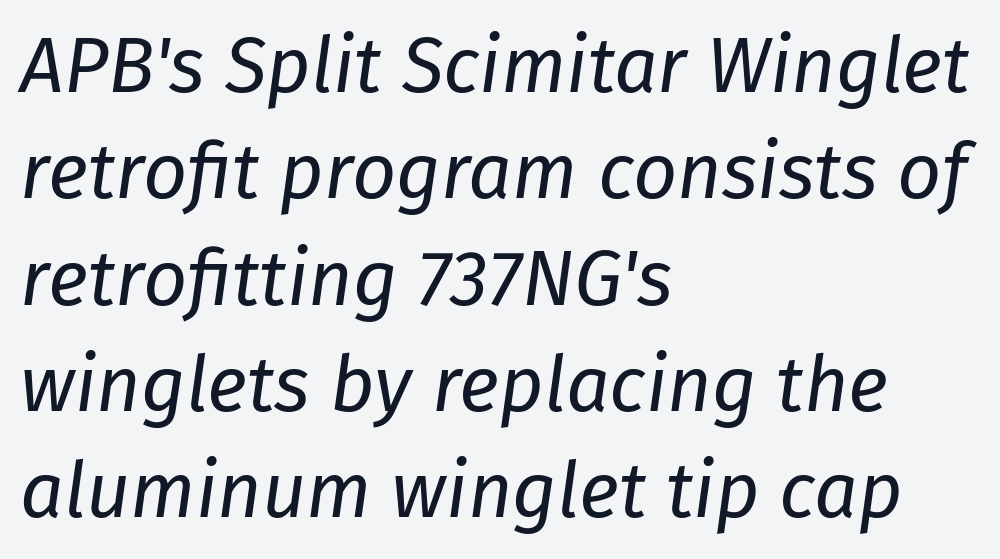
Q: Is the text bold? A: No.
Q: Is the text italic (slanted)? A: Yes, it leans right by about 8 degrees.
Q: Is the text underlined? A: No.
Q: How is the paragraph aligned? A: Left-aligned.
Q: Is the spacing between letters normal or unusually wide? A: Normal.
Q: Is the spacing between lines tight, normal or loose? A: Normal.
Q: Width (condensed, normal, or wide)? A: Normal.
Q: Stroke contrast? A: Low.
Q: x-height? A: Medium.
Q: Monospaced? A: No.
